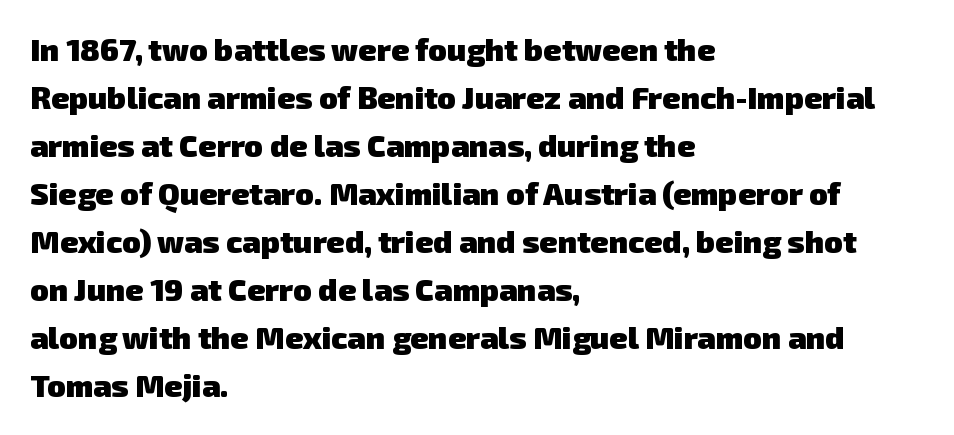
Q: Is the text bold? A: Yes.
Q: Is the typeface a serif or a sans-serif typeface? A: Sans-serif.
Q: Is the text underlined? A: No.
Q: How is the paragraph aligned? A: Left-aligned.
Q: Is the spacing between letters normal or unusually wide? A: Normal.
Q: Is the spacing between lines tight, normal or loose? A: Normal.
Q: Width (condensed, normal, or wide)? A: Normal.
Q: Stroke contrast? A: Low.
Q: x-height? A: Medium.
Q: Monospaced? A: No.
